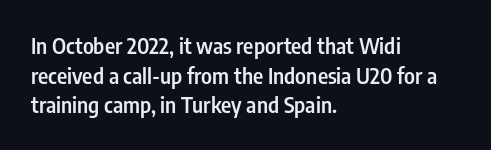
No word sits above an underline. Look at the stroke-to-counter ratio: somewhat heavy, a semibold. When letters stand straight like this, we call the style roman or upright. Observe the ordinary spacing: letters are neighbours, not strangers. The space between consecutive lines is moderate.
